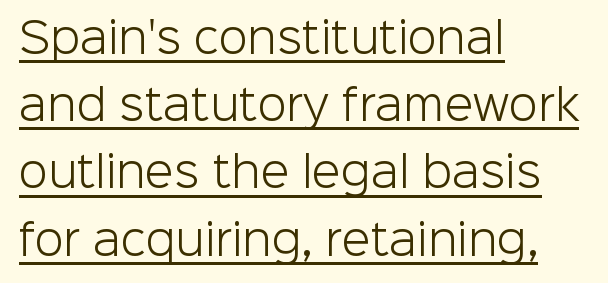
The image shows 42 px light sans-serif type, upright; set left-aligned, normal line spacing (1.6x), normal letter spacing, underlined; low stroke contrast and a medium x-height.
